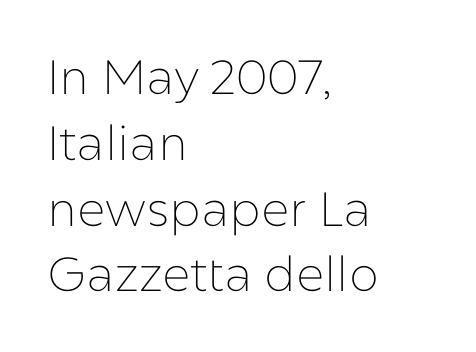
The image shows 48 px thin sans-serif type, upright; set left-aligned, normal line spacing (1.37x), normal letter spacing, not underlined; low stroke contrast and a medium x-height.
